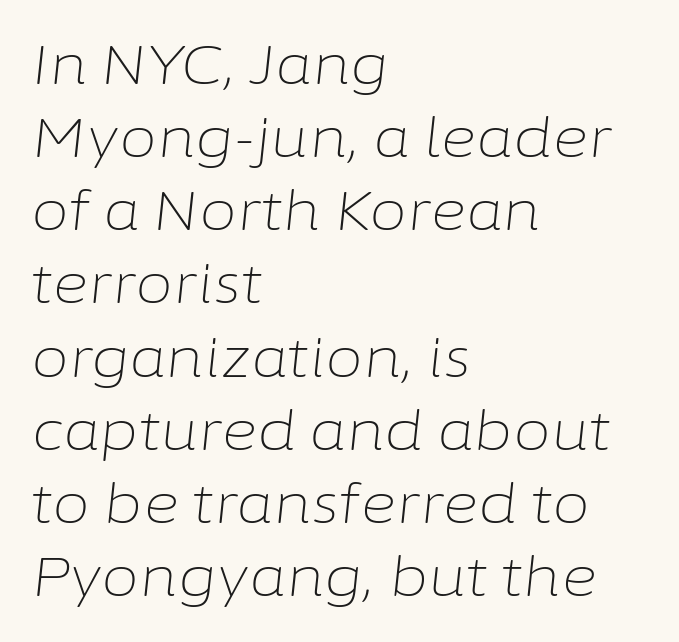
Notice how descenders clear the ascenders below comfortably — that's standard leading. Compared with ordinary roman type, these characters are visibly tilted. Glance below the letters and you will spot only blank space. Standard letterfit; no display-style spreading of the glyphs.
